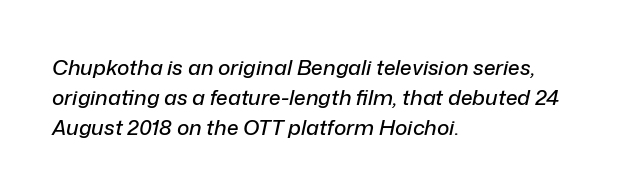
The image shows 21 px text type, italic (leaning right); set left-aligned, normal line spacing (1.44x), normal letter spacing, not underlined.
